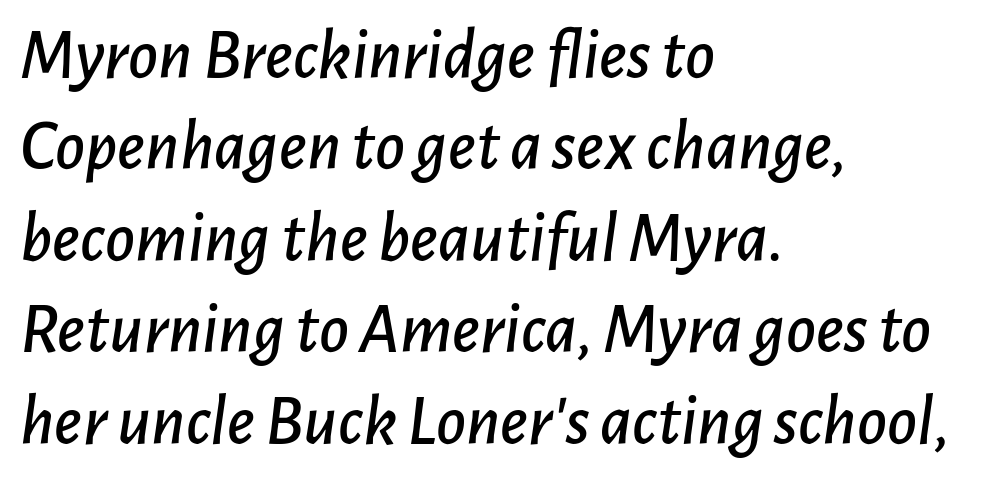
Q: Is the text italic (slanted)? A: Yes, it leans right by about 7 degrees.
Q: Is the text underlined? A: No.
Q: How is the paragraph aligned? A: Left-aligned.
Q: Is the spacing between letters normal or unusually wide? A: Normal.
Q: Is the spacing between lines tight, normal or loose? A: Normal.
Q: Width (condensed, normal, or wide)? A: Normal.
Q: Stroke contrast? A: Low.
Q: x-height? A: Medium.
Q: Monospaced? A: No.
